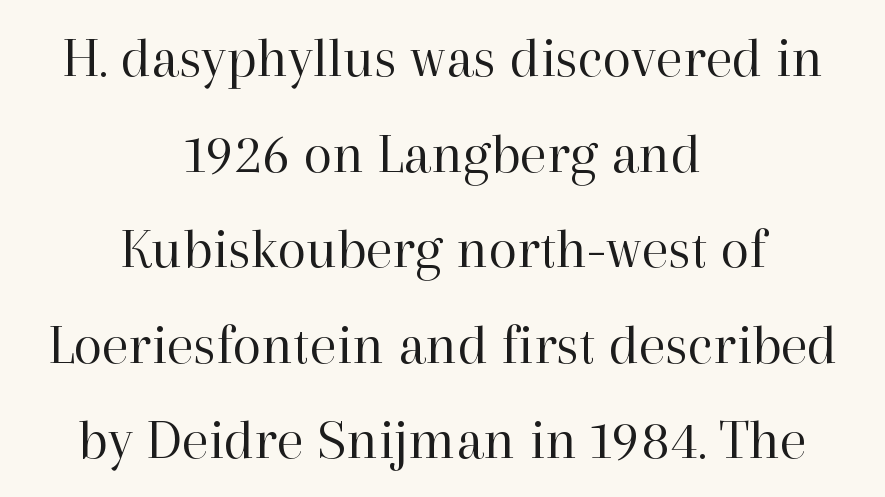
The image shows 59 px regular-weight serif type, upright; set centered, normal line spacing (1.62x), normal letter spacing, not underlined; high stroke contrast and a medium x-height.
